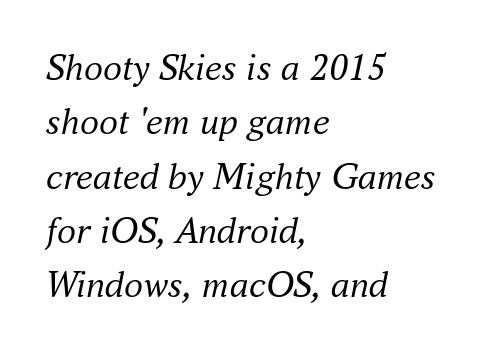
The image shows 38 px regular-weight serif type, italic (leaning right); set left-aligned, normal line spacing (1.43x), normal letter spacing, not underlined; medium stroke contrast and a small x-height.
